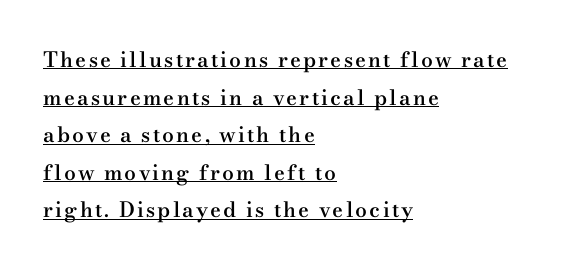
Does the copy run flush right? No — it runs flush left. When letters stand straight like this, we call the style roman or upright. The strokes are fattened partway — semibold, not bold. Has an underline been added? It has.
